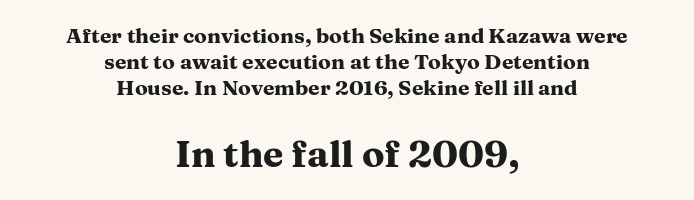
{"serif": "yes", "italic": "no", "bold": "yes", "weight": "heavy", "width": "wide", "stroke_contrast": "medium", "x_height": "medium", "monospaced": "no", "underline": "no", "align": "center", "line_spacing": "normal", "line_spacing_ratio": 1.25, "letter_spacing": "normal", "letter_spacing_em": 0.0, "larger_block": "second", "size_ratio": 1.76, "glyph_px": 37}
